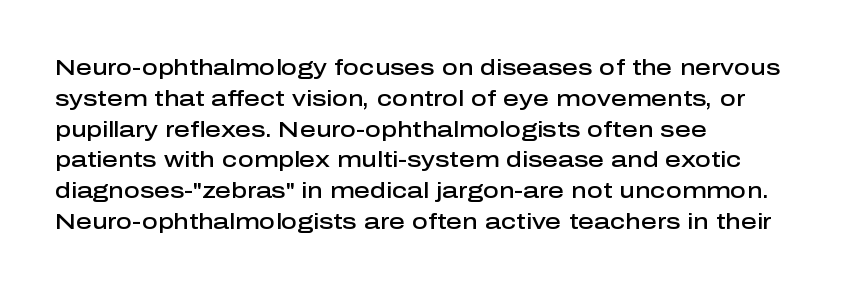
Q: Is the text bold? A: Semi-bold.
Q: Is the text italic (slanted)? A: No, it is upright.
Q: Is the text underlined? A: No.
Q: How is the paragraph aligned? A: Left-aligned.
Q: Is the spacing between letters normal or unusually wide? A: Normal.
Q: Is the spacing between lines tight, normal or loose? A: Normal.
